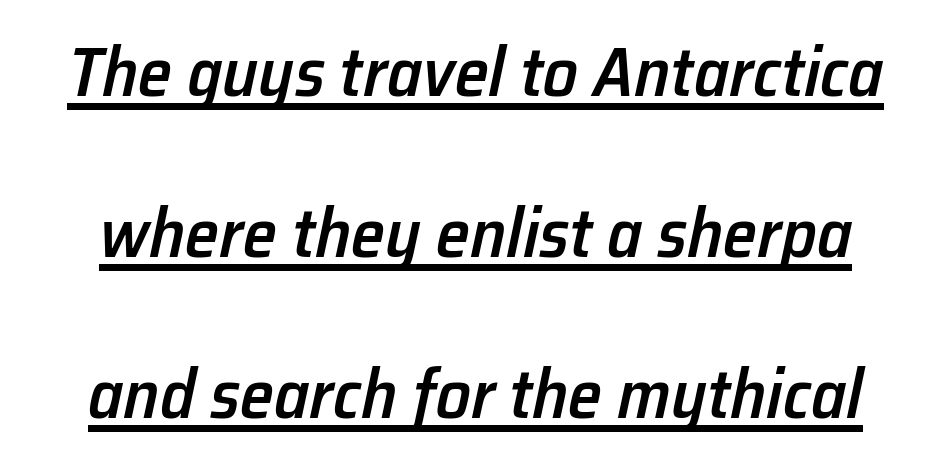
Q: Is the text bold? A: Semi-bold.
Q: Is the text italic (slanted)? A: Yes, it leans right by about 12 degrees.
Q: Is the text underlined? A: Yes.
Q: How is the paragraph aligned? A: Centered.
Q: Is the spacing between letters normal or unusually wide? A: Normal.
Q: Is the spacing between lines tight, normal or loose? A: Loose.
Q: Width (condensed, normal, or wide)? A: Normal.
Q: Stroke contrast? A: Low.
Q: x-height? A: Medium.
Q: Monospaced? A: No.
